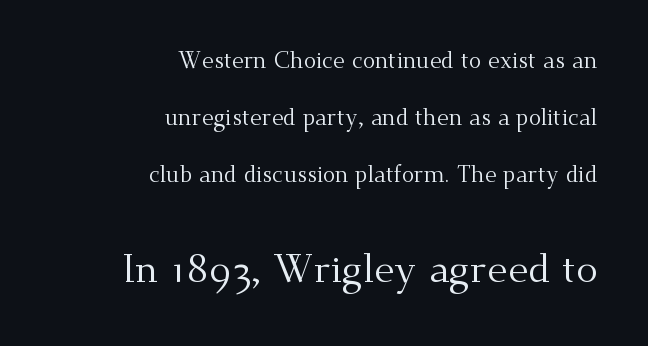
{"serif": "yes", "italic": "no", "bold": "no", "weight": "regular", "width": "normal", "stroke_contrast": "medium", "x_height": "small", "monospaced": "no", "underline": "no", "align": "right", "line_spacing": "loose", "line_spacing_ratio": 2.47, "letter_spacing": "normal", "letter_spacing_em": 0.0, "larger_block": "second", "size_ratio": 1.74, "glyph_px": 40}
